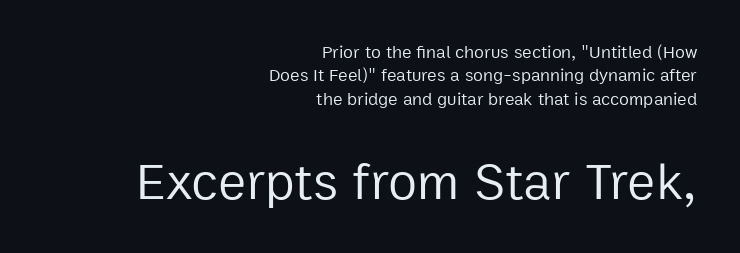
The image shows 53 px regular-weight sans-serif type, upright; set right-aligned, normal line spacing (1.3x), normal letter spacing, not underlined; the second (bottom) block is 2.94x larger; low stroke contrast and a medium x-height.
